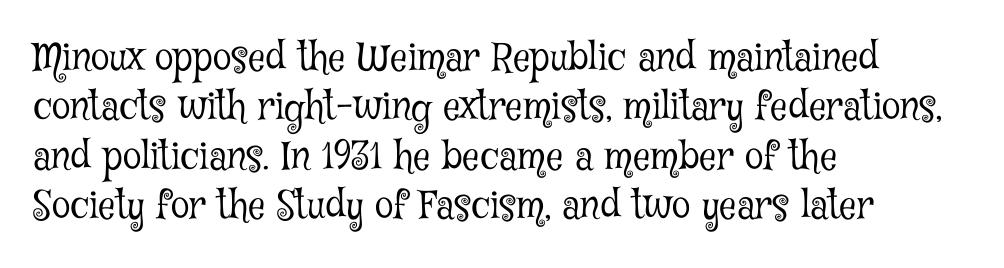
{"serif": "yes", "italic": "no", "bold": "no", "weight": "light", "width": "condensed", "stroke_contrast": "low", "x_height": "medium", "monospaced": "no", "underline": "no", "align": "left", "line_spacing": "normal", "line_spacing_ratio": 1.3, "letter_spacing": "normal", "letter_spacing_em": 0.0, "glyph_px": 38}
